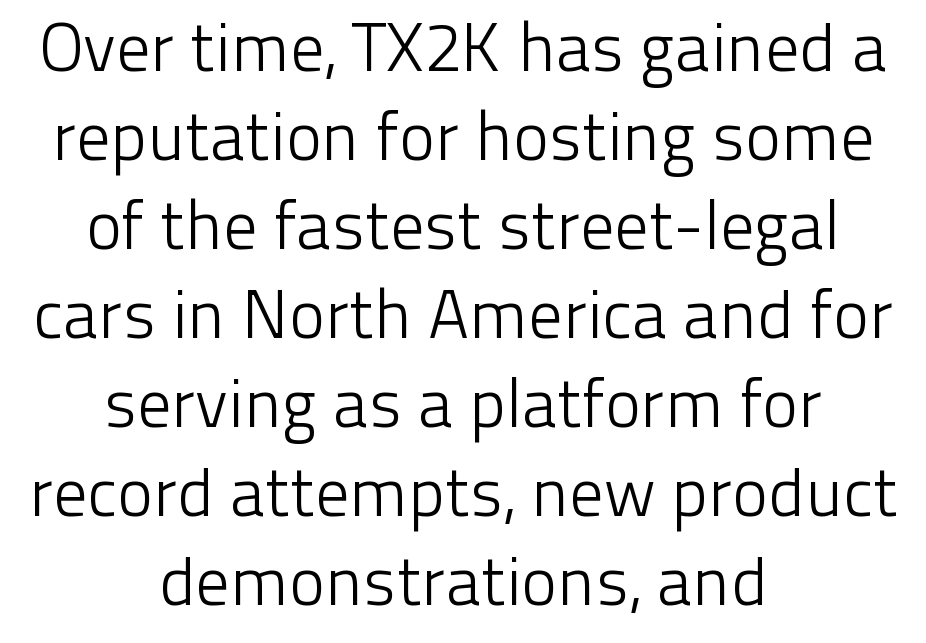
{"serif": "no", "italic": "no", "bold": "no", "weight": "light", "width": "normal", "stroke_contrast": "low", "x_height": "medium", "monospaced": "no", "underline": "no", "align": "center", "line_spacing": "normal", "line_spacing_ratio": 1.31, "letter_spacing": "normal", "letter_spacing_em": 0.0, "glyph_px": 68}
